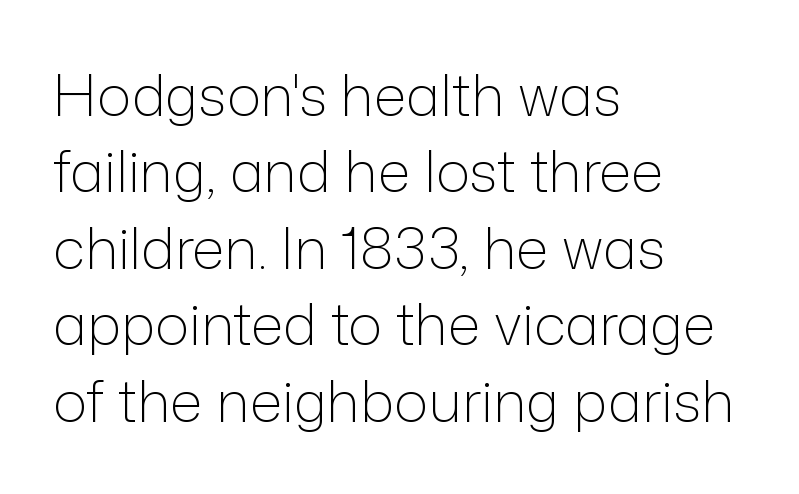
The image shows 57 px light sans-serif type, upright; set left-aligned, normal line spacing (1.34x), normal letter spacing, not underlined; low stroke contrast and a medium x-height.
